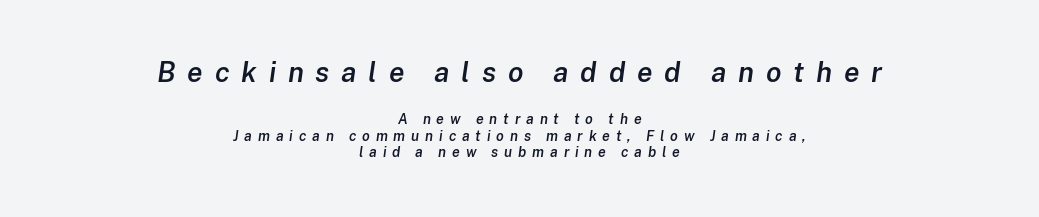
The image shows 28 px semibold type, italic (leaning right); set centered, line spacing 1.18x, unusually wide letter spacing (+0.42 em), not underlined; the first (top) block is 2.0x larger; low stroke contrast and a medium x-height.
